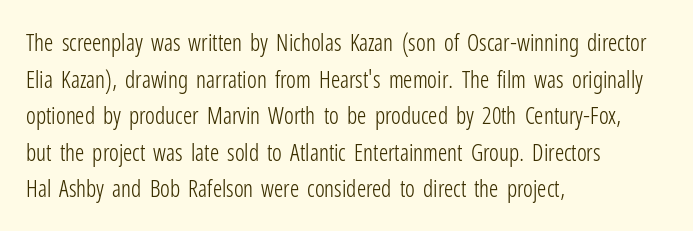
The image shows 23 px text type, upright; set left-aligned, normal line spacing (1.59x), normal letter spacing, not underlined.
